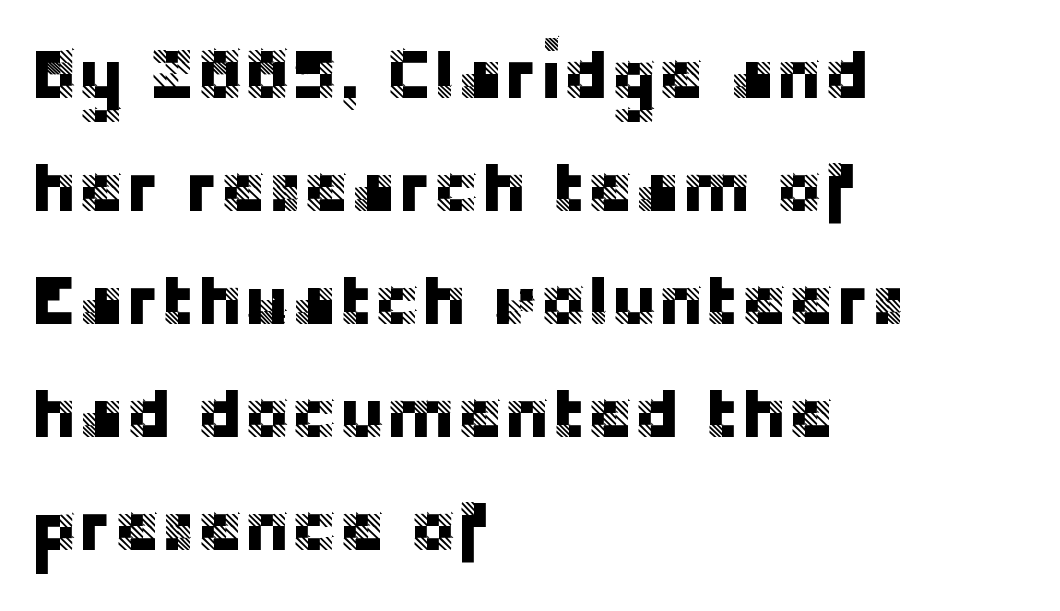
Q: Is the text italic (slanted)? A: No, it is upright.
Q: Is the typeface a serif or a sans-serif typeface? A: Sans-serif.
Q: Is the text underlined? A: No.
Q: How is the paragraph aligned? A: Left-aligned.
Q: Is the spacing between letters normal or unusually wide? A: Normal.
Q: Is the spacing between lines tight, normal or loose? A: Normal.
Q: Width (condensed, normal, or wide)? A: Normal.
Q: Stroke contrast? A: Low.
Q: x-height? A: Large.
Q: Monospaced? A: No.
